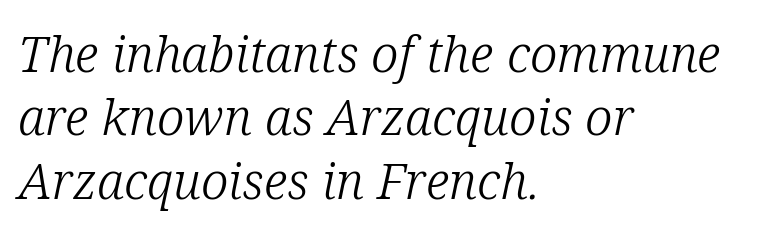
The tracking reads as untouched default to a designer's eye. Proportional: the letters do not fall into vertical columns. Check under the words: just untouched page. The designer left line spacing at the default. This reads as an unemphasized weight, regular at the heaviest. The specimen reads as italic at a glance.
